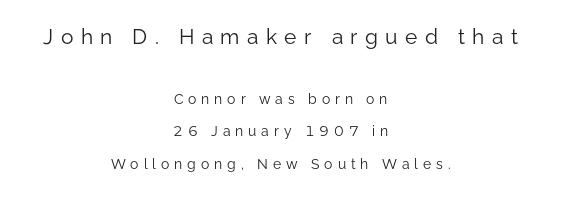
{"italic": "no", "bold": "no", "underline": "no", "align": "center", "line_spacing": "loose", "line_spacing_ratio": 2.33, "letter_spacing": "wide", "letter_spacing_em": 0.35, "larger_block": "first", "size_ratio": 1.5, "glyph_px": 21}
